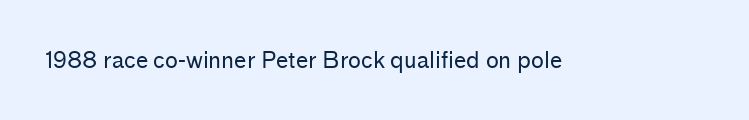
Q: Is the text bold? A: No.
Q: Is the text italic (slanted)? A: No, it is upright.
Q: Is the text underlined? A: No.
Q: Is the spacing between letters normal or unusually wide? A: Normal.
